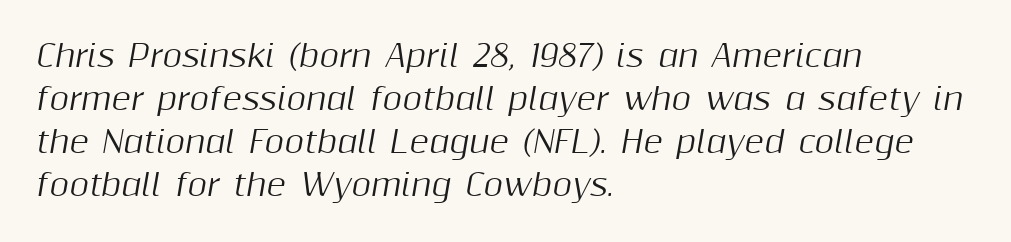
Q: Is the text italic (slanted)? A: Yes, it leans right by about 10 degrees.
Q: Is the text underlined? A: No.
Q: How is the paragraph aligned? A: Left-aligned.
Q: Is the spacing between letters normal or unusually wide? A: Normal.
Q: Is the spacing between lines tight, normal or loose? A: Normal.
Q: Width (condensed, normal, or wide)? A: Normal.
Q: Stroke contrast? A: Medium.
Q: x-height? A: Medium.
Q: Monospaced? A: No.
